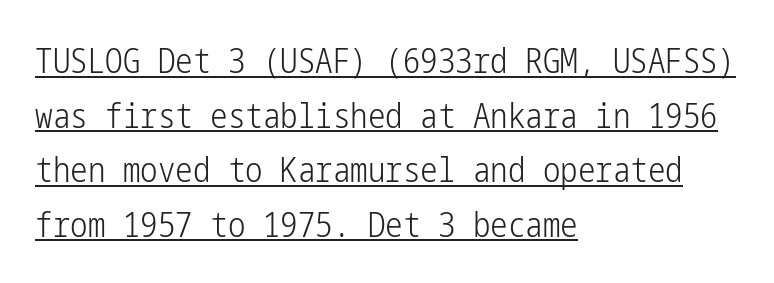
Q: Is the text bold? A: No.
Q: Is the text italic (slanted)? A: No, it is upright.
Q: Is the typeface a serif or a sans-serif typeface? A: Sans-serif.
Q: Is the text underlined? A: Yes.
Q: How is the paragraph aligned? A: Left-aligned.
Q: Is the spacing between letters normal or unusually wide? A: Normal.
Q: Is the spacing between lines tight, normal or loose? A: Normal.
Q: Width (condensed, normal, or wide)? A: Condensed.
Q: Stroke contrast? A: Low.
Q: x-height? A: Medium.
